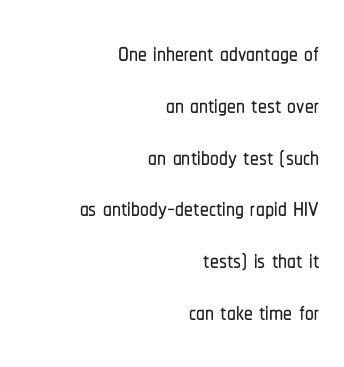
Descender tails drop into unmarked territory. It's the straight-up-and-down kind of type. Reading down the block, your eye finds every line finishing at a fixed right position. A typesetter would label this face a sans. Varying glyph widths throughout — classic text-font behaviour. Each word holds together tightly as a unit, with standard inter-letter gaps.
